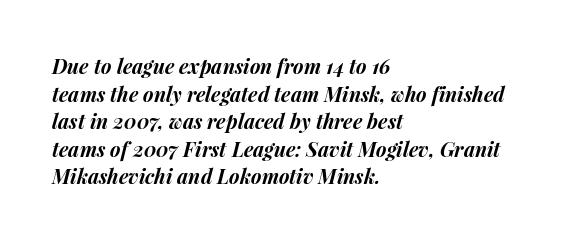
The image shows 20 px bold type, italic (leaning right); set left-aligned, normal line spacing (1.38x), normal letter spacing, not underlined.
